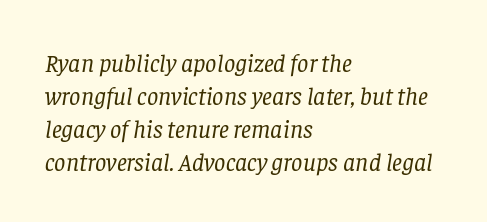
Summary of vertical rhythm: regular, with standard interline spacing. On a weight scale, this lands at 450 or below. The space beneath each line is pristine and unruled. An italicized treatment has been applied to the whole sample. Between one letter and the next there's only the usual sliver of space.
